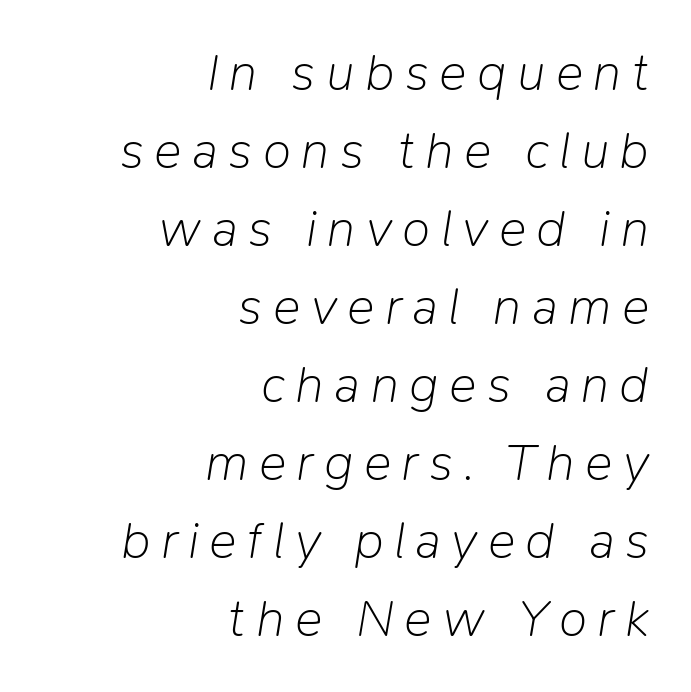
The image shows 52 px light type, italic (leaning right); set right-aligned, normal line spacing (1.5x), unusually wide letter spacing (+0.2 em), not underlined; low stroke contrast and a medium x-height.
